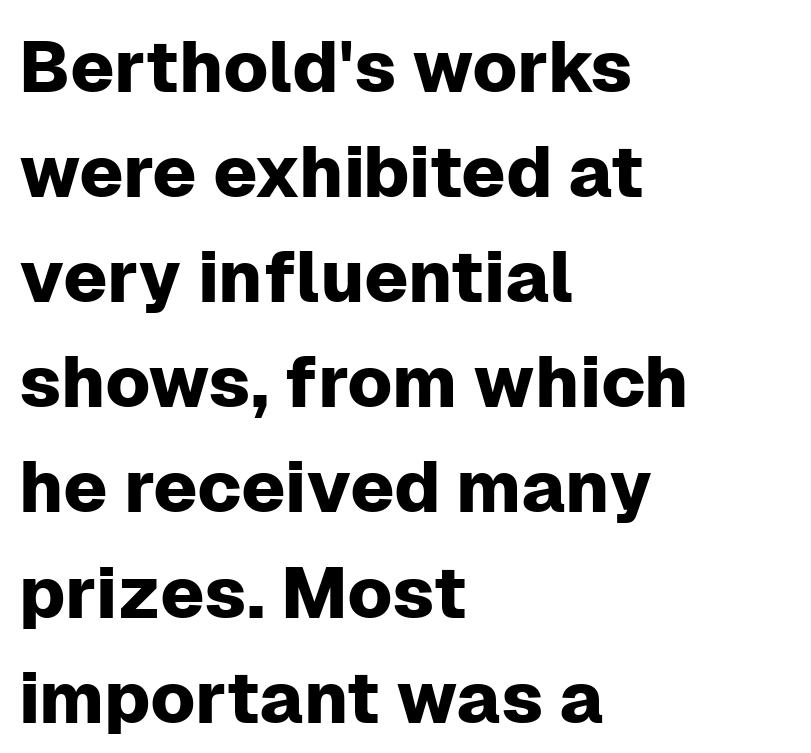
Posture: upright roman. In terms of letterspacing, this is plain default setting. The glyphs in this specimen are sans serif. Varying glyph widths throughout — classic text-font behaviour.
